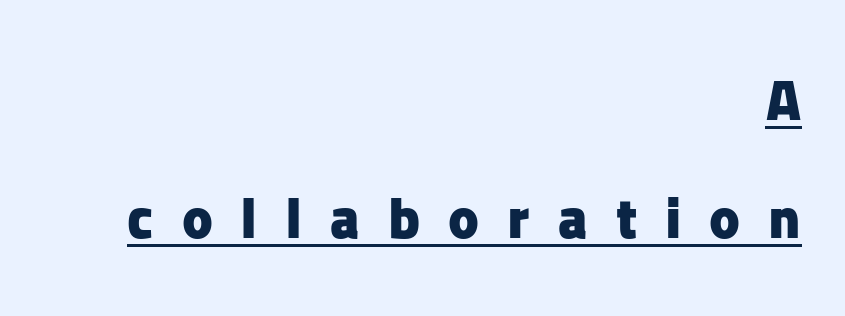
The image shows 58 px heavy sans-serif type, upright; set right-aligned, loose line spacing (2.03x), unusually wide letter spacing (+0.48 em), underlined; low stroke contrast and a medium x-height.
